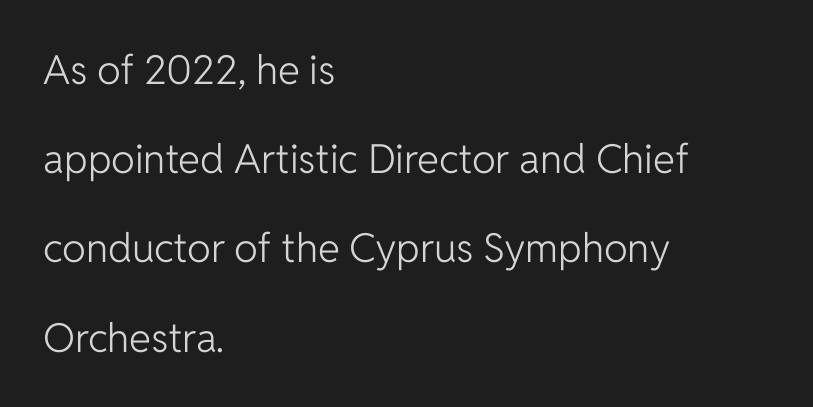
Q: Is the text bold? A: No.
Q: Is the text italic (slanted)? A: No, it is upright.
Q: Is the typeface a serif or a sans-serif typeface? A: Sans-serif.
Q: Is the text underlined? A: No.
Q: How is the paragraph aligned? A: Left-aligned.
Q: Is the spacing between letters normal or unusually wide? A: Normal.
Q: Is the spacing between lines tight, normal or loose? A: Loose.
Q: Width (condensed, normal, or wide)? A: Normal.
Q: Stroke contrast? A: Low.
Q: x-height? A: Medium.
Q: Monospaced? A: No.
